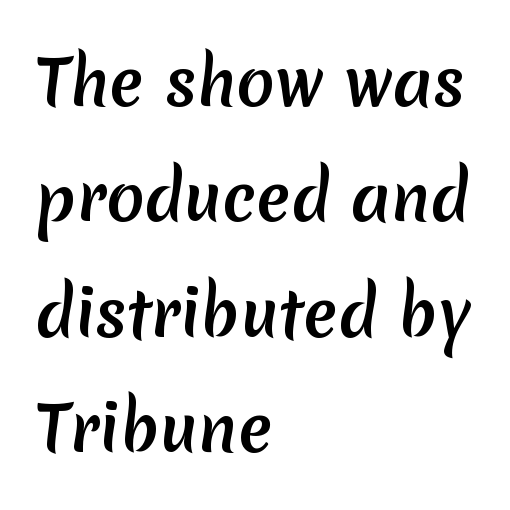
Q: Is the typeface a serif or a sans-serif typeface? A: Sans-serif.
Q: Is the text underlined? A: No.
Q: How is the paragraph aligned? A: Left-aligned.
Q: Is the spacing between letters normal or unusually wide? A: Normal.
Q: Width (condensed, normal, or wide)? A: Normal.
Q: Stroke contrast? A: Medium.
Q: x-height? A: Medium.
Q: Monospaced? A: No.
